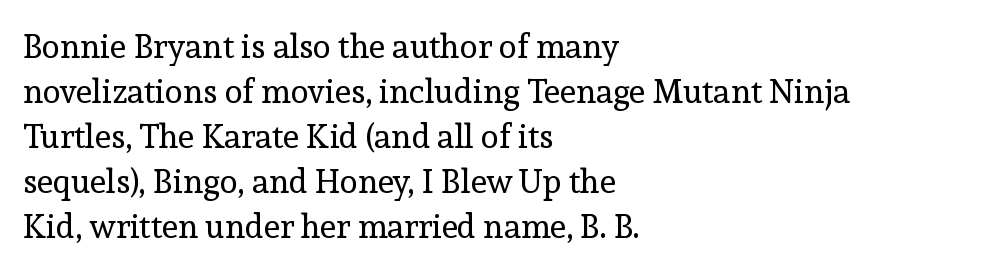
Q: Is the text bold? A: No.
Q: Is the text italic (slanted)? A: No, it is upright.
Q: Is the typeface a serif or a sans-serif typeface? A: Serif.
Q: Is the text underlined? A: No.
Q: How is the paragraph aligned? A: Left-aligned.
Q: Is the spacing between letters normal or unusually wide? A: Normal.
Q: Is the spacing between lines tight, normal or loose? A: Normal.
Q: Width (condensed, normal, or wide)? A: Normal.
Q: x-height? A: Medium.
Q: Monospaced? A: No.
